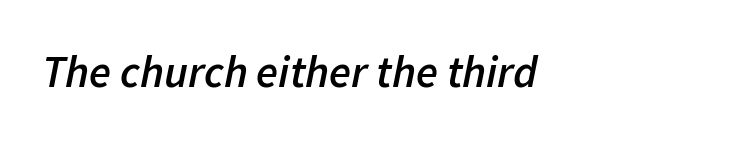
{"italic": "yes", "lean": "right", "slant_degrees": 11, "bold": "semi", "weight": "semibold", "width": "normal", "stroke_contrast": "low", "x_height": "medium", "monospaced": "no", "underline": "no", "letter_spacing": "normal", "letter_spacing_em": 0.0, "glyph_px": 45}
